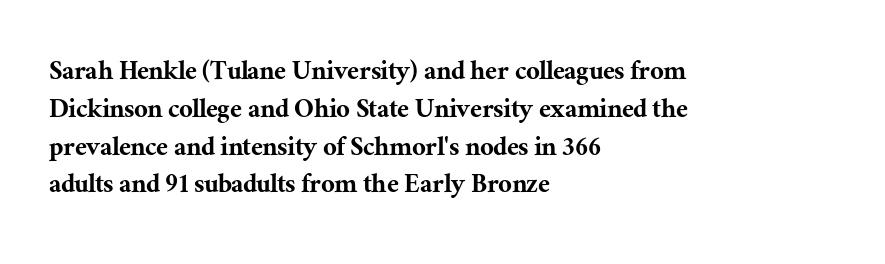
Q: Is the text italic (slanted)? A: No, it is upright.
Q: Is the typeface a serif or a sans-serif typeface? A: Serif.
Q: Is the text underlined? A: No.
Q: How is the paragraph aligned? A: Left-aligned.
Q: Is the spacing between letters normal or unusually wide? A: Normal.
Q: Is the spacing between lines tight, normal or loose? A: Normal.
Q: Width (condensed, normal, or wide)? A: Normal.
Q: Stroke contrast? A: Medium.
Q: x-height? A: Medium.
Q: Monospaced? A: No.
